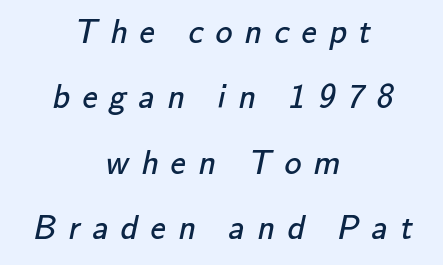
The image shows 34 px regular-weight sans-serif type; set centered, loose line spacing (1.92x), unusually wide letter spacing (+0.36 em), not underlined; low stroke contrast and a small x-height.
